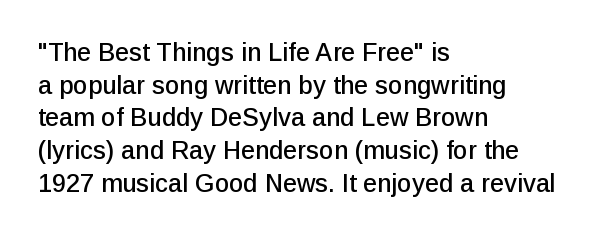
The image shows 25 px text type, upright; set left-aligned, normal line spacing (1.31x), normal letter spacing, not underlined.
